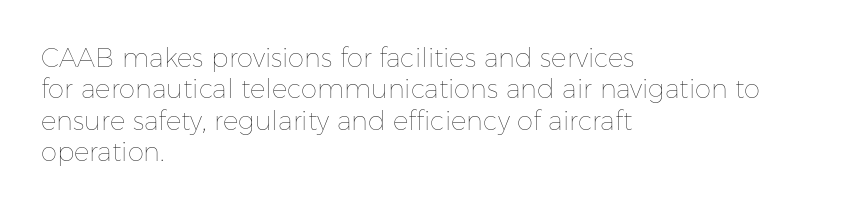
{"italic": "no", "bold": "no", "underline": "no", "align": "left", "line_spacing_ratio": 1.21, "letter_spacing": "normal", "letter_spacing_em": 0.0, "glyph_px": 26}
